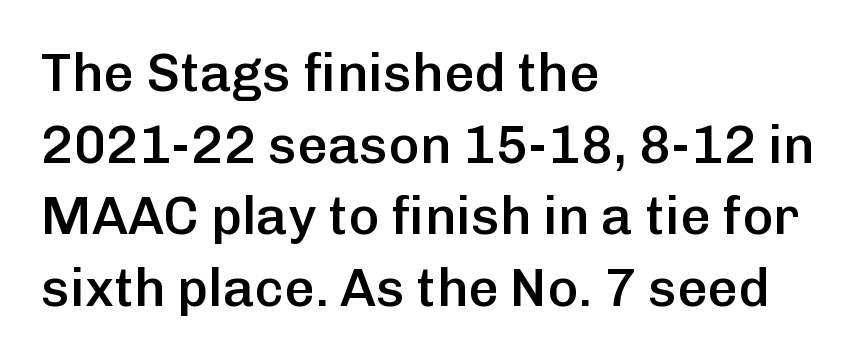
{"serif": "no", "italic": "no", "bold": "semi", "weight": "semibold", "width": "normal", "stroke_contrast": "low", "x_height": "medium", "monospaced": "no", "underline": "no", "align": "left", "line_spacing": "normal", "line_spacing_ratio": 1.35, "letter_spacing": "normal", "letter_spacing_em": 0.0, "glyph_px": 53}
